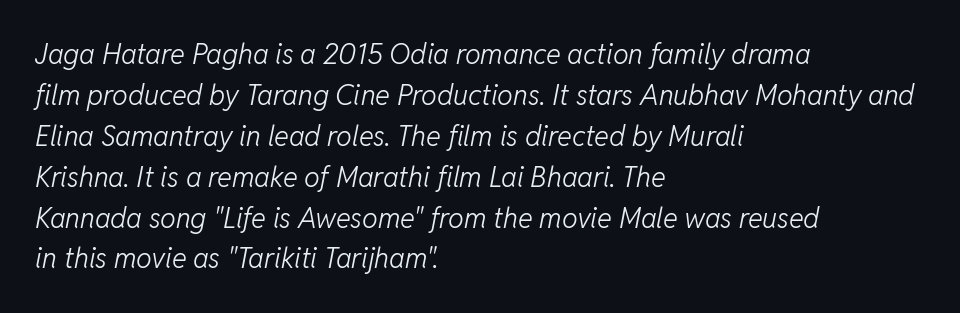
{"italic": "yes", "lean": "right", "slant_degrees": 11, "bold": "no", "weight": "light", "width": "normal", "stroke_contrast": "low", "x_height": "medium", "monospaced": "no", "underline": "no", "align": "left", "line_spacing": "normal", "line_spacing_ratio": 1.46, "letter_spacing": "normal", "letter_spacing_em": 0.0, "glyph_px": 28}
